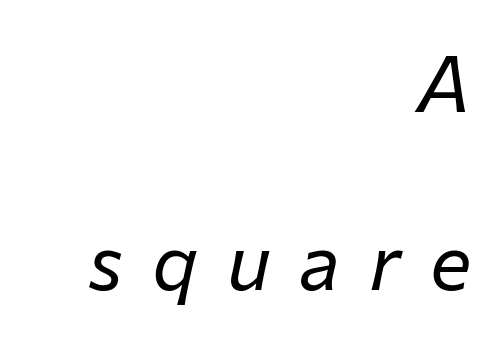
Q: Is the text bold? A: No.
Q: Is the text italic (slanted)? A: Yes, it leans right by about 12 degrees.
Q: Is the text underlined? A: No.
Q: How is the paragraph aligned? A: Right-aligned.
Q: Is the spacing between letters normal or unusually wide? A: Unusually wide.
Q: Is the spacing between lines tight, normal or loose? A: Loose.
Q: Width (condensed, normal, or wide)? A: Normal.
Q: Stroke contrast? A: Low.
Q: x-height? A: Medium.
Q: Monospaced? A: No.
